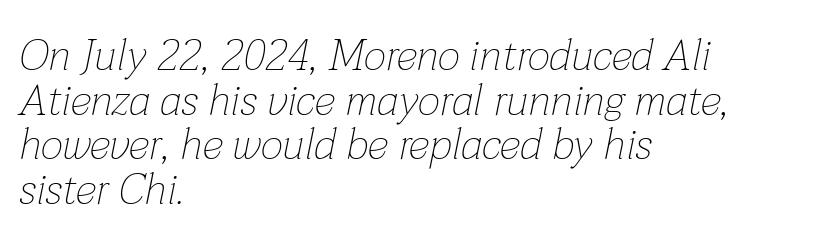
{"italic": "yes", "lean": "right", "slant_degrees": 12, "bold": "no", "weight": "thin", "width": "normal", "stroke_contrast": "low", "x_height": "medium", "monospaced": "no", "underline": "no", "align": "left", "line_spacing": "tight", "line_spacing_ratio": 1.04, "letter_spacing": "normal", "letter_spacing_em": 0.0, "glyph_px": 43}
